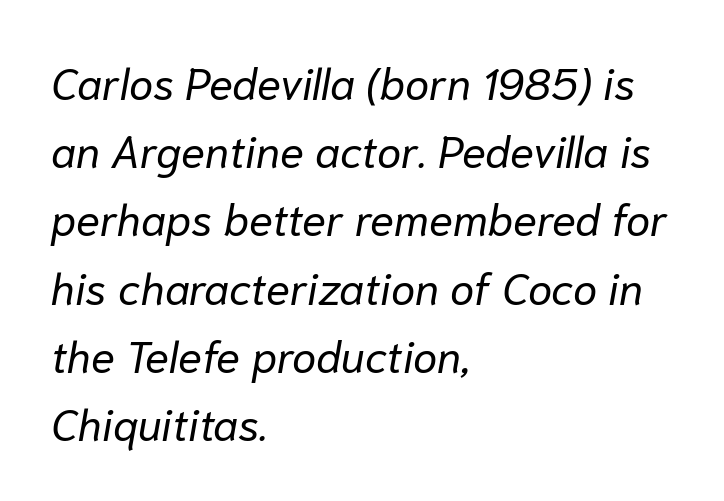
{"italic": "yes", "lean": "right", "slant_degrees": 10, "bold": "no", "weight": "regular", "width": "normal", "stroke_contrast": "low", "x_height": "medium", "monospaced": "no", "underline": "no", "align": "left", "line_spacing": "normal", "line_spacing_ratio": 1.55, "letter_spacing": "normal", "letter_spacing_em": 0.0, "glyph_px": 44}
